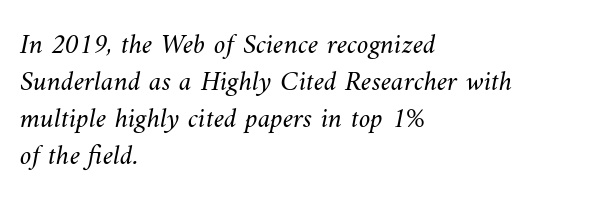
The image shows 29 px light type; set left-aligned, normal line spacing (1.28x), normal letter spacing, not underlined; medium stroke contrast and a small x-height.
